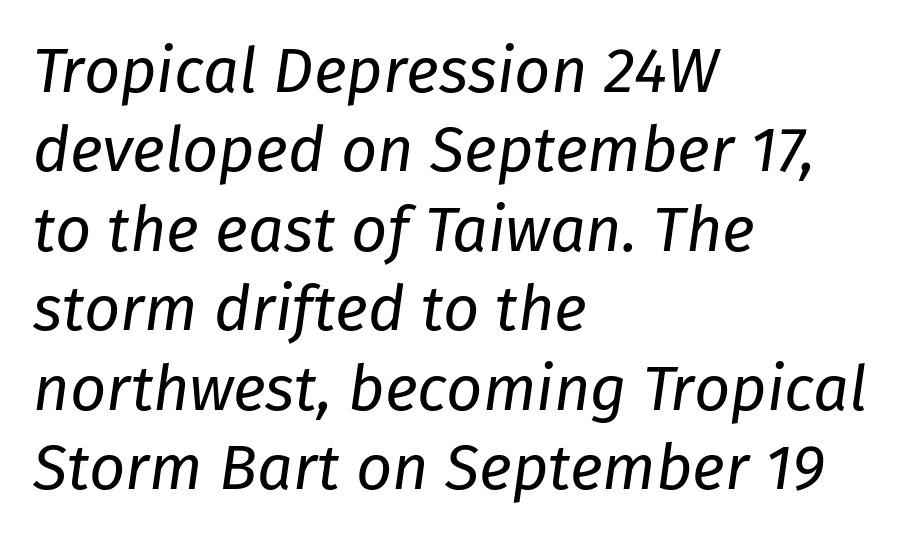
The image shows 63 px regular-weight type, italic (leaning right); set left-aligned, normal line spacing (1.26x), normal letter spacing, not underlined; low stroke contrast and a medium x-height.
